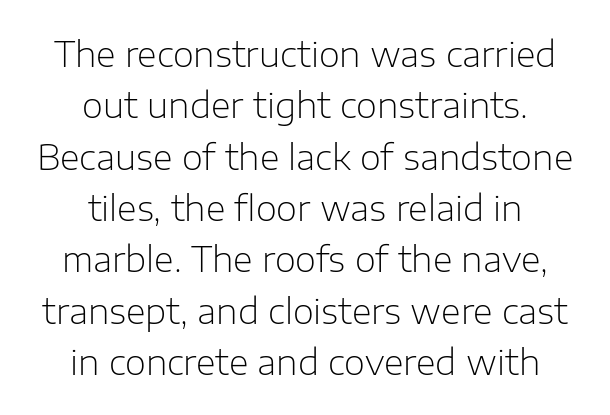
Words appear dense and cohesive because spacing is normal. Character widths vary here, with narrow letters taking less room than wide ones. A clean baseline with only descenders dipping below it. These glyphs show unthickened strokes, regular width or finer. Does the leading feel generous? No, just average. These lines stack symmetrically, like a column narrowing and widening about its center.
